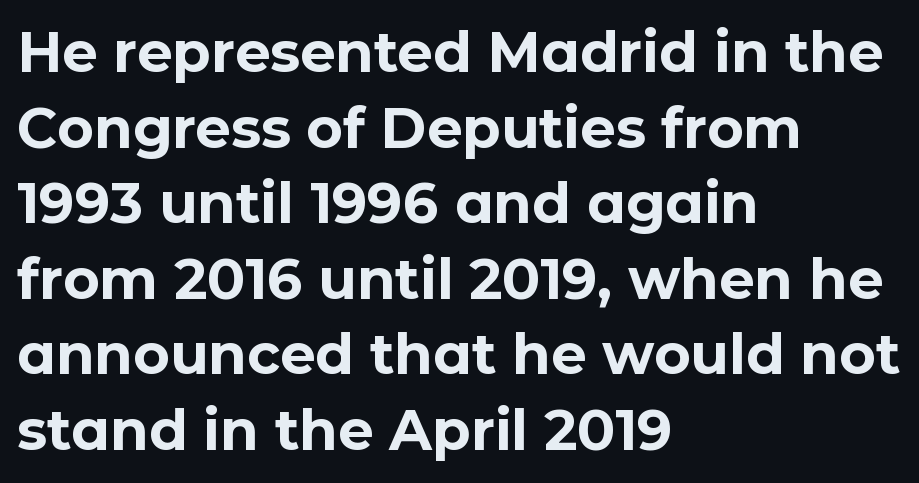
The image shows 56 px bold sans-serif type, upright; set left-aligned, normal line spacing (1.35x), normal letter spacing, not underlined; low stroke contrast and a medium x-height.
